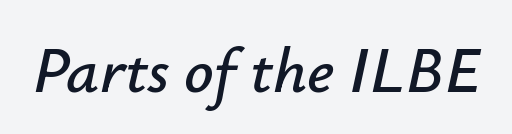
Q: Is the text italic (slanted)? A: Yes, it leans right by about 12 degrees.
Q: Is the text underlined? A: No.
Q: Is the spacing between letters normal or unusually wide? A: Normal.
Q: Width (condensed, normal, or wide)? A: Normal.
Q: Stroke contrast? A: Low.
Q: x-height? A: Small.
Q: Monospaced? A: No.
